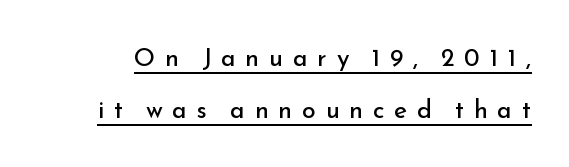
{"italic": "no", "bold": "no", "underline": "yes", "line_spacing": "loose", "line_spacing_ratio": 2.1, "letter_spacing": "wide", "letter_spacing_em": 0.39, "glyph_px": 25}
